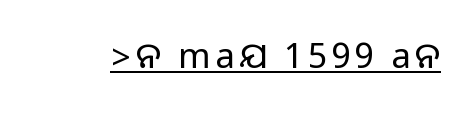
{"serif": "no", "italic": "no", "width": "normal", "stroke_contrast": "medium", "monospaced": "no", "underline": "yes", "glyph_px": 35}
